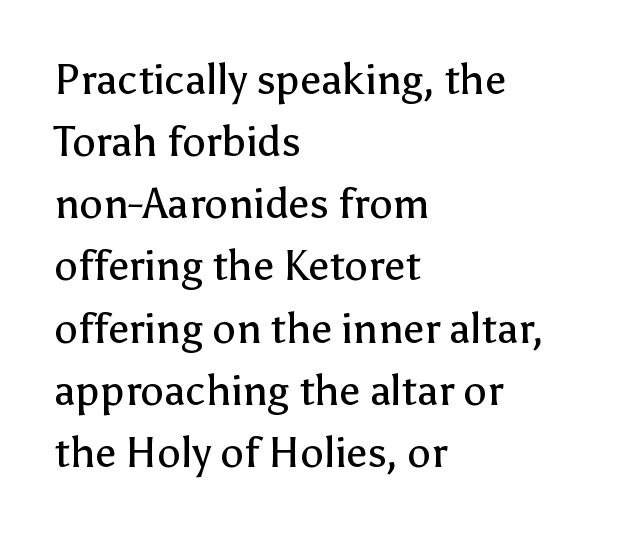
{"serif": "no", "italic": "no", "bold": "no", "weight": "regular", "width": "normal", "stroke_contrast": "low", "x_height": "medium", "monospaced": "no", "underline": "no", "align": "left", "line_spacing": "normal", "line_spacing_ratio": 1.48, "letter_spacing": "normal", "letter_spacing_em": 0.0, "glyph_px": 42}
